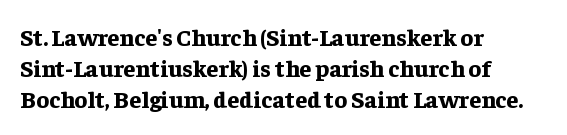
Q: Is the text bold? A: Yes.
Q: Is the text italic (slanted)? A: No, it is upright.
Q: Is the text underlined? A: No.
Q: How is the paragraph aligned? A: Left-aligned.
Q: Is the spacing between letters normal or unusually wide? A: Normal.
Q: Is the spacing between lines tight, normal or loose? A: Normal.
